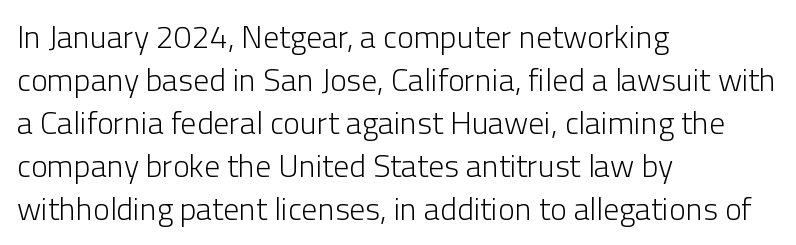
It's the straight-up-and-down kind of type. The rows are spaced the way most documents space them. The typesetter chose a ragged-right arrangement here. The space beneath each line is pristine and unruled. Words appear dense and cohesive because spacing is normal. Check where the strokes stop: nothing finishes them off — pure sans.
